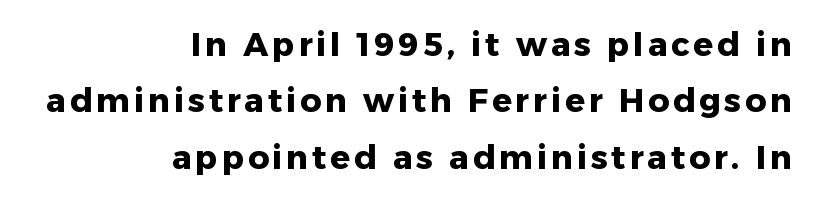
The image shows 33 px heavy sans-serif type, upright; set right-aligned, line spacing 1.71x, not underlined; low stroke contrast and a medium x-height.
